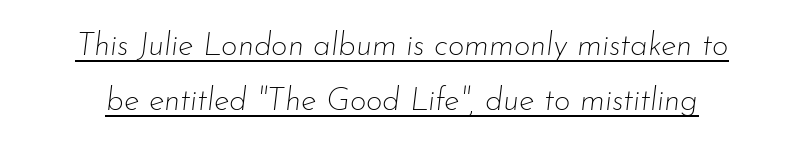
{"italic": "yes", "lean": "right", "slant_degrees": 7, "bold": "no", "weight": "thin", "width": "normal", "stroke_contrast": "low", "x_height": "small", "monospaced": "no", "underline": "yes", "line_spacing_ratio": 1.73, "letter_spacing": "normal", "letter_spacing_em": 0.0, "glyph_px": 32}
